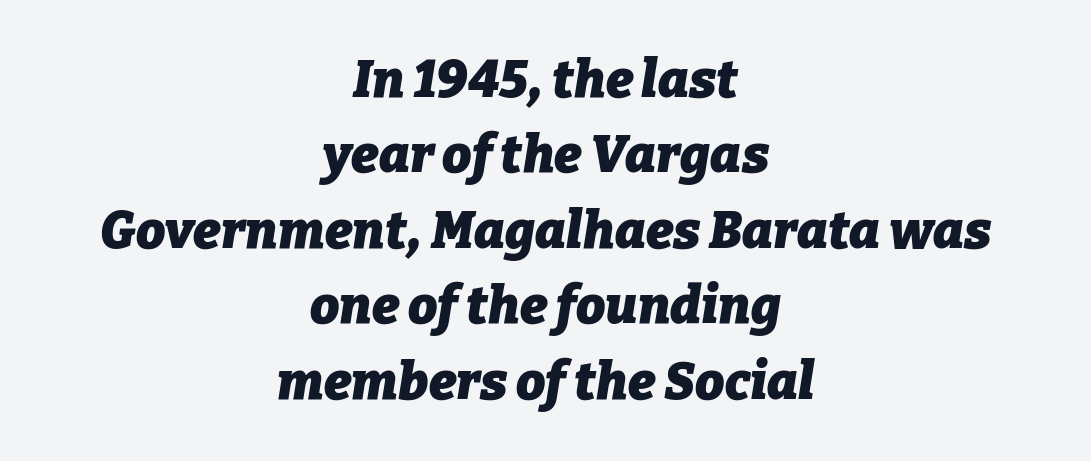
{"italic": "yes", "lean": "right", "slant_degrees": 9, "bold": "yes", "weight": "heavy", "width": "normal", "stroke_contrast": "low", "x_height": "medium", "monospaced": "no", "underline": "no", "align": "center", "line_spacing": "normal", "line_spacing_ratio": 1.45, "letter_spacing": "normal", "letter_spacing_em": 0.0, "glyph_px": 52}
